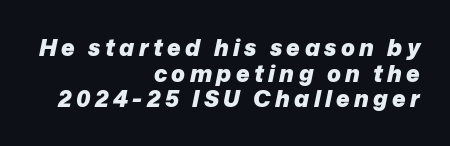
Q: Is the text bold? A: Yes.
Q: Is the text italic (slanted)? A: Yes, it leans right by about 12 degrees.
Q: Is the text underlined? A: No.
Q: How is the paragraph aligned? A: Right-aligned.
Q: Is the spacing between lines tight, normal or loose? A: Tight.
